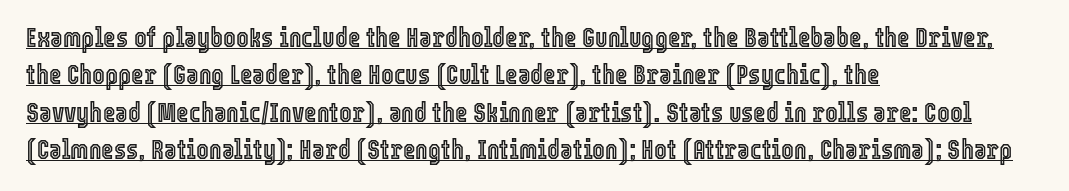
Characters remain perfectly vertical along every line. The rendering keeps characters at their native spacing. The words here are underlined. The lines are quadded left. How would I describe the line gaps? Plain and ordinary.
